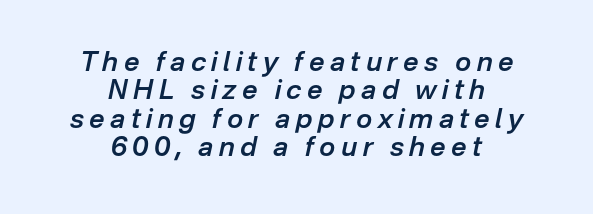
Caption: multi-line text, centered on the measure. A typesetter would call this leading minimal, almost set solid. The whole block is typeset with a tilt. A clean baseline with only descenders dipping below it.
